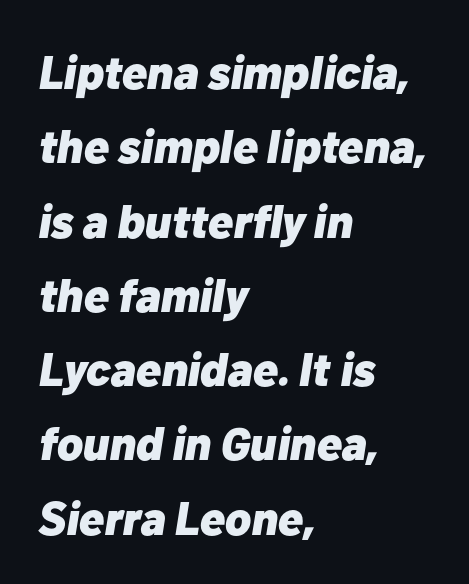
{"italic": "yes", "lean": "right", "slant_degrees": 10, "bold": "yes", "weight": "heavy", "width": "normal", "stroke_contrast": "low", "x_height": "medium", "monospaced": "no", "underline": "no", "align": "left", "line_spacing": "normal", "line_spacing_ratio": 1.58, "letter_spacing": "normal", "letter_spacing_em": 0.0, "glyph_px": 47}
